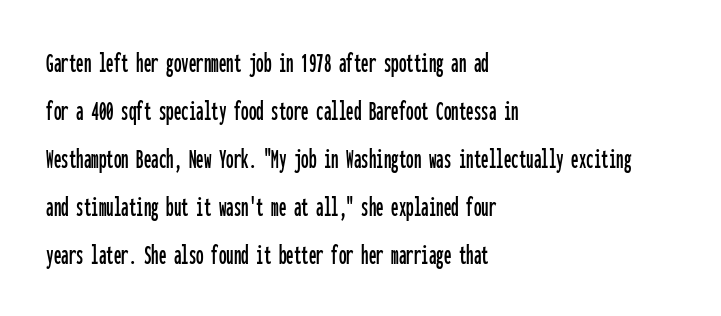
Q: Is the text italic (slanted)? A: No, it is upright.
Q: Is the typeface a serif or a sans-serif typeface? A: Sans-serif.
Q: Is the text underlined? A: No.
Q: How is the paragraph aligned? A: Left-aligned.
Q: Is the spacing between letters normal or unusually wide? A: Normal.
Q: Is the spacing between lines tight, normal or loose? A: Normal.
Q: Width (condensed, normal, or wide)? A: Condensed.
Q: Stroke contrast? A: Low.
Q: x-height? A: Medium.
Q: Monospaced? A: Yes.
